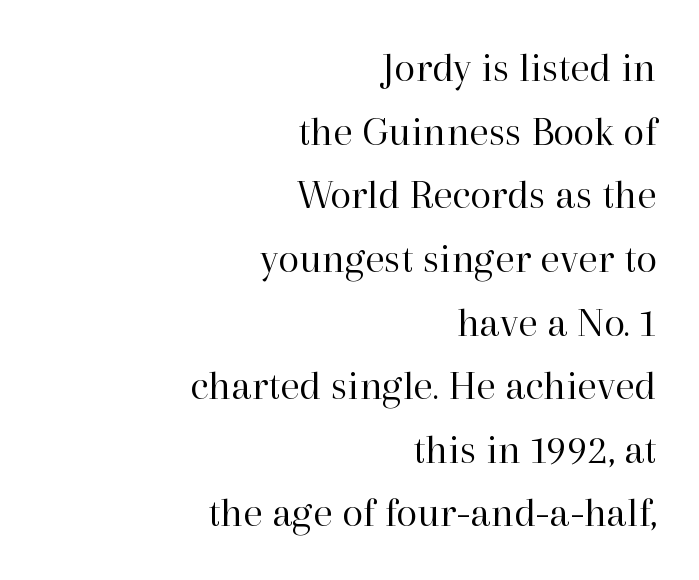
Leading matches the norm, producing a regular column. The face used here is proportionally spaced, like ordinary book or web type. The letters stand upright; this is a roman face. Unlike a clean sans, this face finishes its strokes with serifs. A flush-right, rag-left setting is used for this passage. You could call the tracking neutral — neither tight nor loose.
